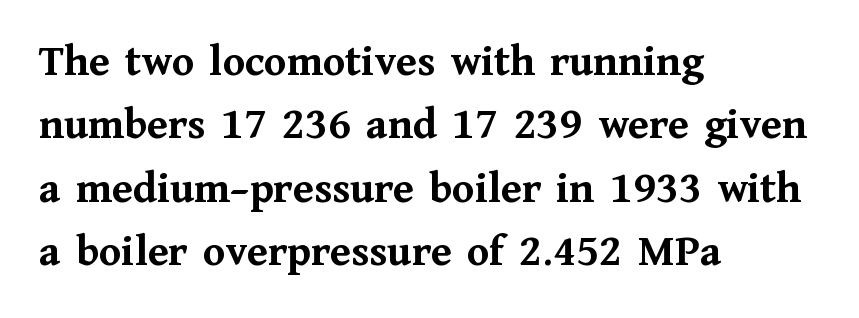
The image shows 45 px semibold serif type, upright; set left-aligned, normal line spacing (1.41x), normal letter spacing, not underlined; medium stroke contrast and a medium x-height.
